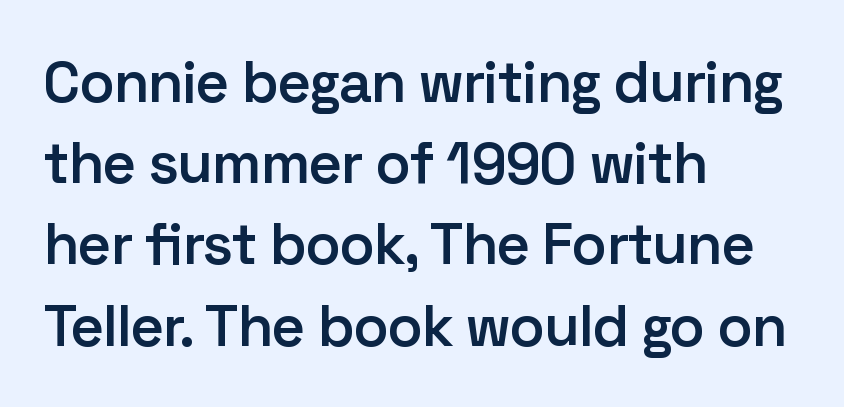
The image shows 58 px semibold sans-serif type, upright; set left-aligned, normal line spacing (1.4x), normal letter spacing, not underlined; low stroke contrast and a medium x-height.
